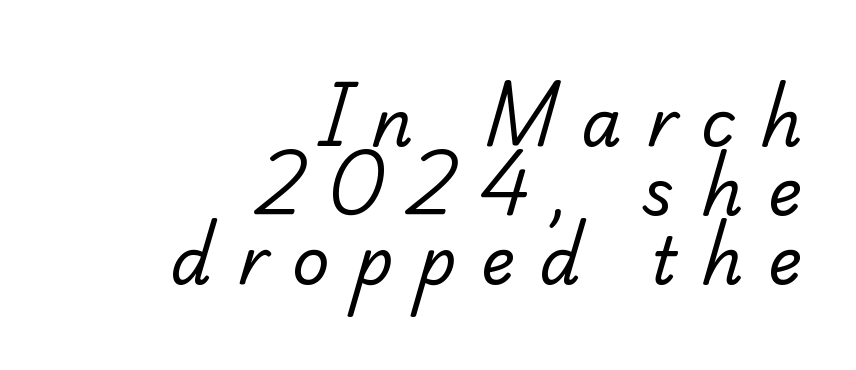
Q: Is the text bold? A: No.
Q: Is the typeface a serif or a sans-serif typeface? A: Serif.
Q: Is the text underlined? A: No.
Q: How is the paragraph aligned? A: Right-aligned.
Q: Is the spacing between letters normal or unusually wide? A: Unusually wide.
Q: Is the spacing between lines tight, normal or loose? A: Tight.
Q: Width (condensed, normal, or wide)? A: Normal.
Q: Stroke contrast? A: Low.
Q: x-height? A: Small.
Q: Monospaced? A: No.
